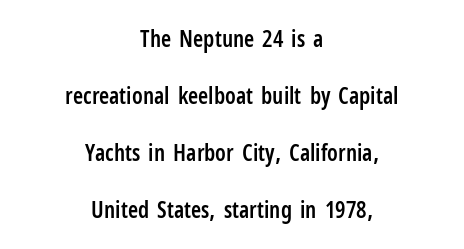
The image shows 23 px text type, upright; set centered, loose line spacing (2.48x), normal letter spacing, not underlined.
